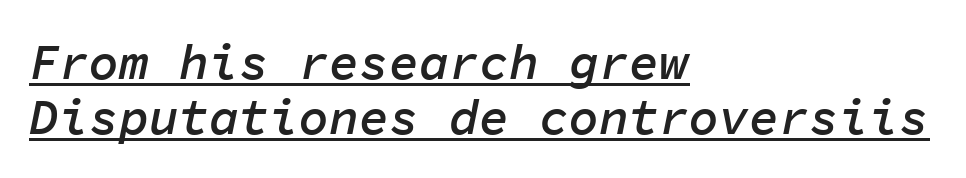
The image shows 50 px semibold type, italic (leaning right), monospaced; set left-aligned, tight line spacing (1.11x), normal letter spacing, underlined; low stroke contrast and a medium x-height.
